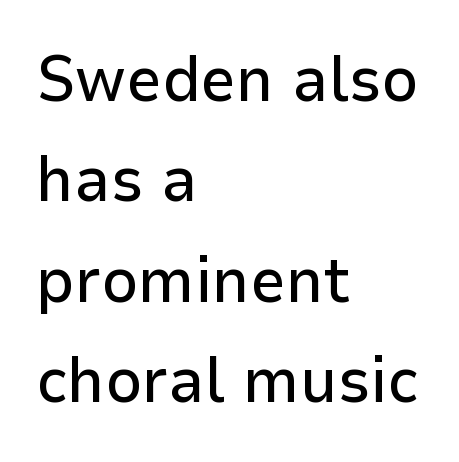
The image shows 64 px sans-serif type, upright; set left-aligned, normal line spacing (1.57x), normal letter spacing, not underlined; low stroke contrast and a medium x-height.
